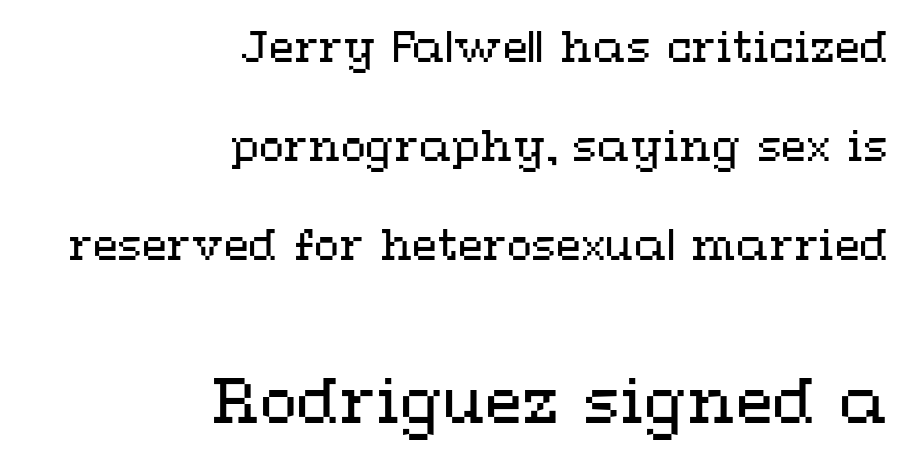
Q: Is the text bold? A: No.
Q: Is the text italic (slanted)? A: No, it is upright.
Q: Is the text underlined? A: No.
Q: How is the paragraph aligned? A: Right-aligned.
Q: Is the spacing between letters normal or unusually wide? A: Normal.
Q: Is the spacing between lines tight, normal or loose? A: Loose.
Q: Which block of text is set in a larger size, the first (top) or the second (bottom)? A: The second (bottom) one.
Q: Width (condensed, normal, or wide)? A: Wide.
Q: Stroke contrast? A: Medium.
Q: x-height? A: Medium.
Q: Monospaced? A: No.
